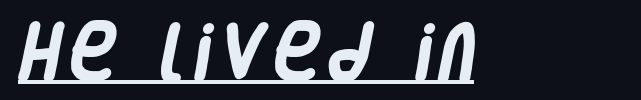
{"serif": "no", "bold": "yes", "weight": "heavy", "width": "condensed", "stroke_contrast": "low", "x_height": "large", "monospaced": "no", "underline": "yes", "glyph_px": 63}
